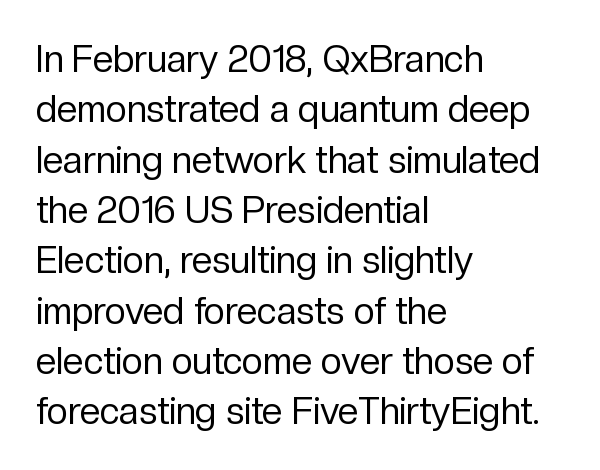
{"serif": "no", "italic": "no", "bold": "no", "weight": "regular", "width": "normal", "stroke_contrast": "low", "x_height": "medium", "monospaced": "no", "underline": "no", "align": "left", "line_spacing": "normal", "line_spacing_ratio": 1.36, "letter_spacing": "normal", "letter_spacing_em": 0.0, "glyph_px": 37}
